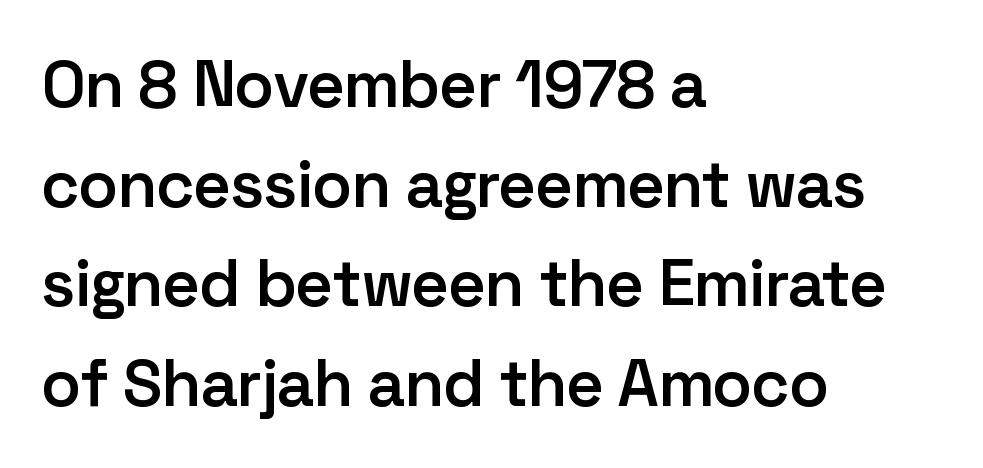
Q: Is the text bold? A: Semi-bold.
Q: Is the text italic (slanted)? A: No, it is upright.
Q: Is the typeface a serif or a sans-serif typeface? A: Sans-serif.
Q: Is the text underlined? A: No.
Q: How is the paragraph aligned? A: Left-aligned.
Q: Is the spacing between letters normal or unusually wide? A: Normal.
Q: Is the spacing between lines tight, normal or loose? A: Normal.
Q: Width (condensed, normal, or wide)? A: Normal.
Q: Stroke contrast? A: Low.
Q: x-height? A: Medium.
Q: Monospaced? A: No.
